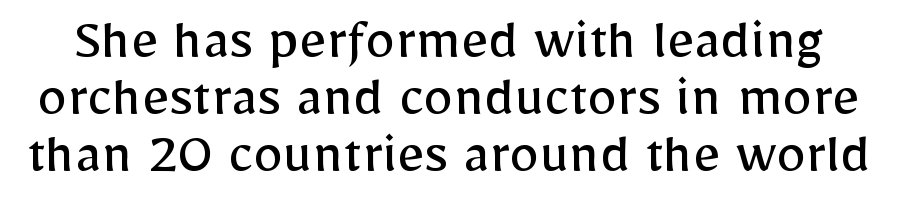
Q: Is the text bold? A: No.
Q: Is the text italic (slanted)? A: No, it is upright.
Q: Is the typeface a serif or a sans-serif typeface? A: Sans-serif.
Q: Is the text underlined? A: No.
Q: Is the spacing between letters normal or unusually wide? A: Normal.
Q: Is the spacing between lines tight, normal or loose? A: Tight.
Q: Width (condensed, normal, or wide)? A: Normal.
Q: Stroke contrast? A: Low.
Q: x-height? A: Medium.
Q: Monospaced? A: No.
